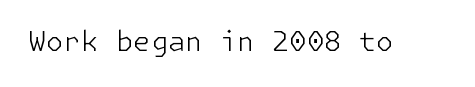
Q: Is the text bold? A: No.
Q: Is the text italic (slanted)? A: No, it is upright.
Q: Is the typeface a serif or a sans-serif typeface? A: Sans-serif.
Q: Is the text underlined? A: No.
Q: Is the spacing between letters normal or unusually wide? A: Normal.
Q: Width (condensed, normal, or wide)? A: Normal.
Q: Stroke contrast? A: Low.
Q: x-height? A: Medium.
